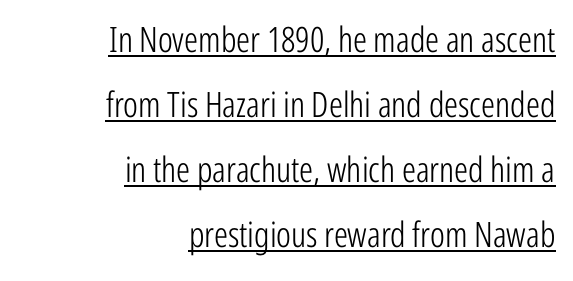
The image shows 35 px light, condensed sans-serif type, upright; set right-aligned, line spacing 1.86x, normal letter spacing, underlined; low stroke contrast and a medium x-height.
